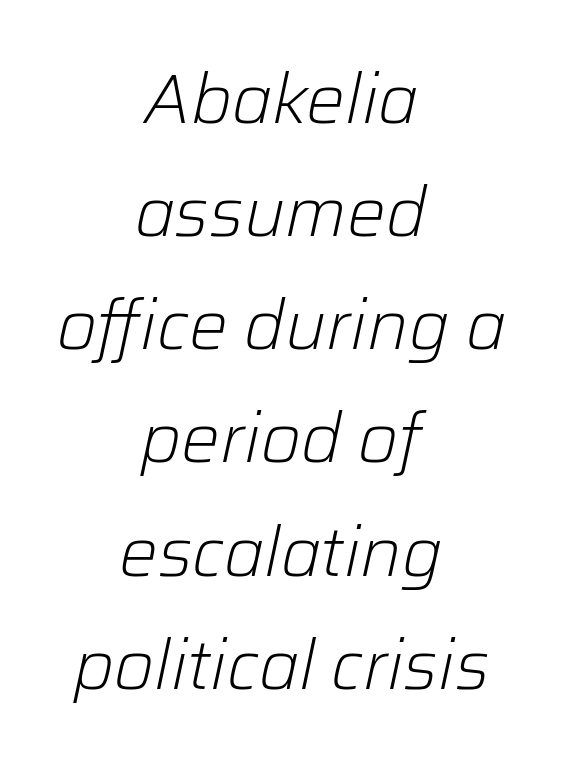
Q: Is the text bold? A: No.
Q: Is the text italic (slanted)? A: Yes, it leans right by about 12 degrees.
Q: Is the text underlined? A: No.
Q: How is the paragraph aligned? A: Centered.
Q: Is the spacing between letters normal or unusually wide? A: Normal.
Q: Is the spacing between lines tight, normal or loose? A: Normal.
Q: Width (condensed, normal, or wide)? A: Normal.
Q: Stroke contrast? A: Low.
Q: x-height? A: Medium.
Q: Monospaced? A: No.
